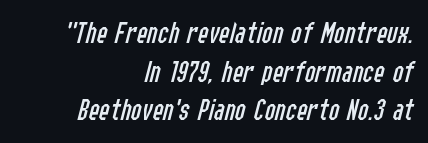
Q: Is the text bold? A: No.
Q: Is the text italic (slanted)? A: Yes, it leans right by about 14 degrees.
Q: Is the text underlined? A: No.
Q: How is the paragraph aligned? A: Right-aligned.
Q: Is the spacing between letters normal or unusually wide? A: Normal.
Q: Width (condensed, normal, or wide)? A: Condensed.
Q: Stroke contrast? A: Low.
Q: x-height? A: Medium.
Q: Monospaced? A: No.
